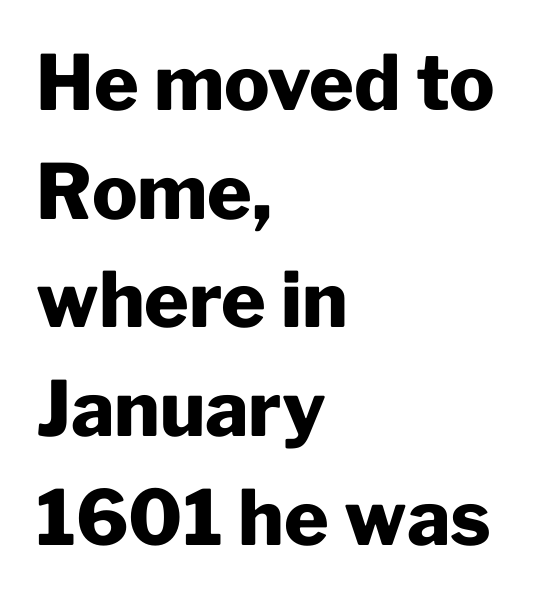
The space beneath each line is pristine and unruled. Short note: letters normally spaced. The face used here has the dense, thick strokes of a bold. What kind of face is this? One without serifs — a sans. Compared with typical paragraphs, the rows here are spaced about the same. Proportional: the letters do not fall into vertical columns.
